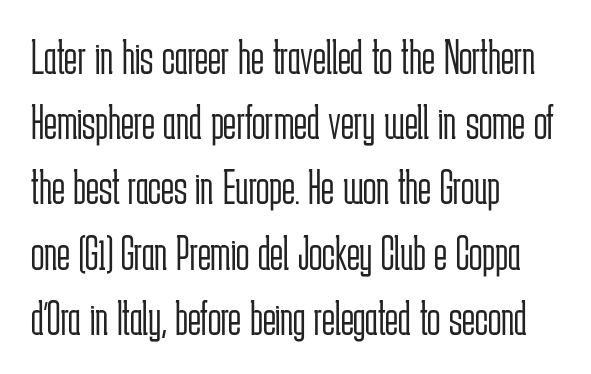
Q: Is the text bold? A: No.
Q: Is the text italic (slanted)? A: No, it is upright.
Q: Is the typeface a serif or a sans-serif typeface? A: Sans-serif.
Q: Is the text underlined? A: No.
Q: How is the paragraph aligned? A: Left-aligned.
Q: Is the spacing between letters normal or unusually wide? A: Normal.
Q: Is the spacing between lines tight, normal or loose? A: Normal.
Q: Width (condensed, normal, or wide)? A: Condensed.
Q: Stroke contrast? A: Low.
Q: x-height? A: Medium.
Q: Monospaced? A: No.
